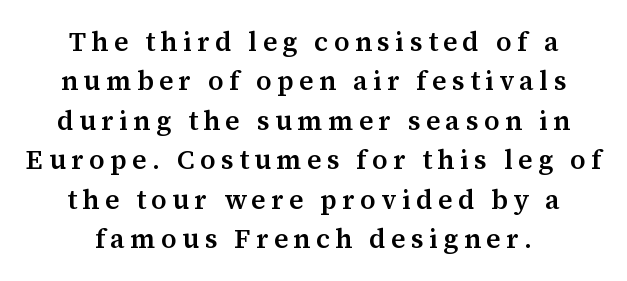
Interline gaps are of average width in this sample. Posture: straight, roman, zero tilt. Each line is balanced around a shared central axis. A bare baseline throughout the passage. The sample has been set in demibold, a notch under bold. Tracking value appears strongly positive — letters spread wide.
